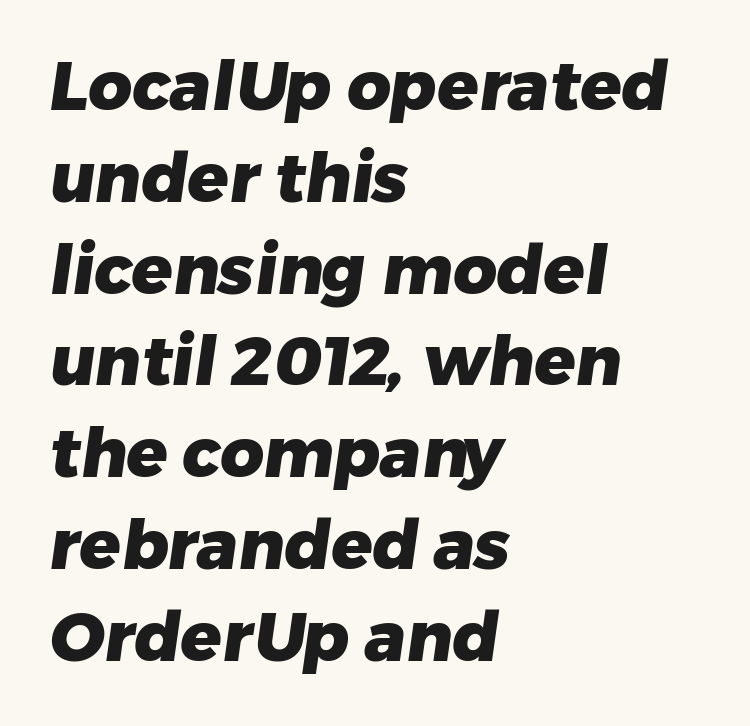
The image shows 68 px heavy sans-serif type; set left-aligned, normal line spacing (1.35x), normal letter spacing, not underlined; low stroke contrast and a medium x-height.
